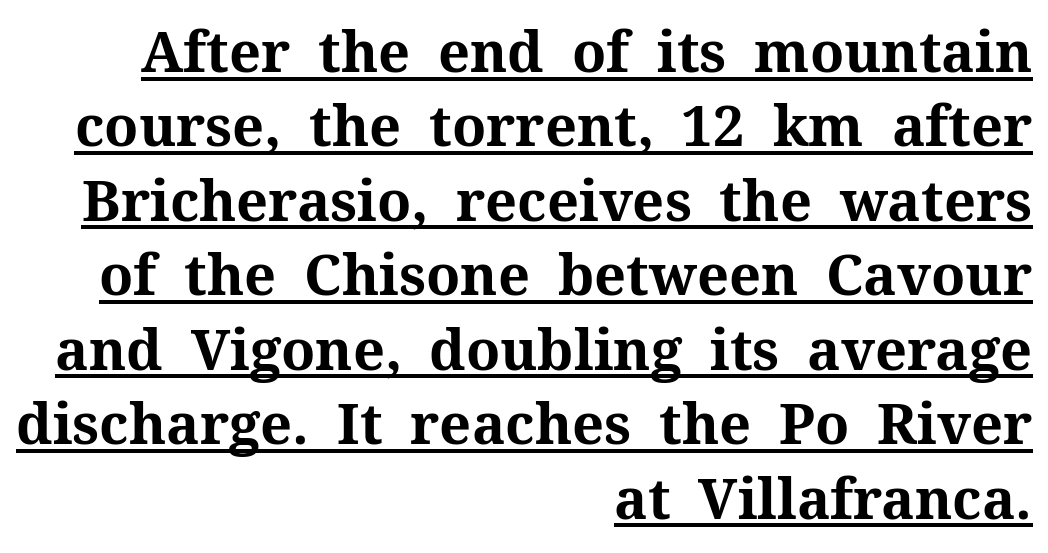
{"serif": "yes", "italic": "no", "bold": "yes", "weight": "bold", "width": "normal", "stroke_contrast": "medium", "x_height": "medium", "monospaced": "no", "underline": "yes", "align": "right", "line_spacing": "normal", "line_spacing_ratio": 1.33, "letter_spacing": "normal", "letter_spacing_em": 0.0, "glyph_px": 56}
